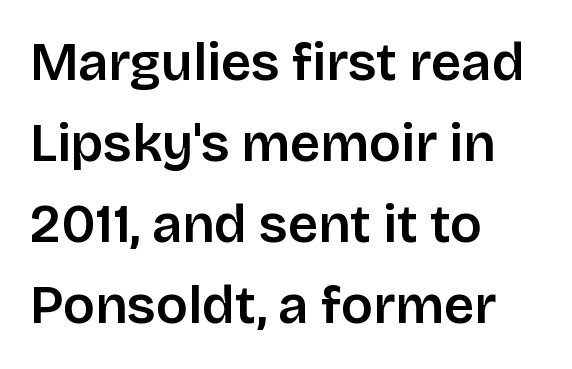
The space beneath each line is pristine and unruled. The compositor pushed each line to the left boundary. This sample has the flowing, uneven cadence of proportional lettering. Honestly, the letter spacing is just normal — you wouldn't notice it.
